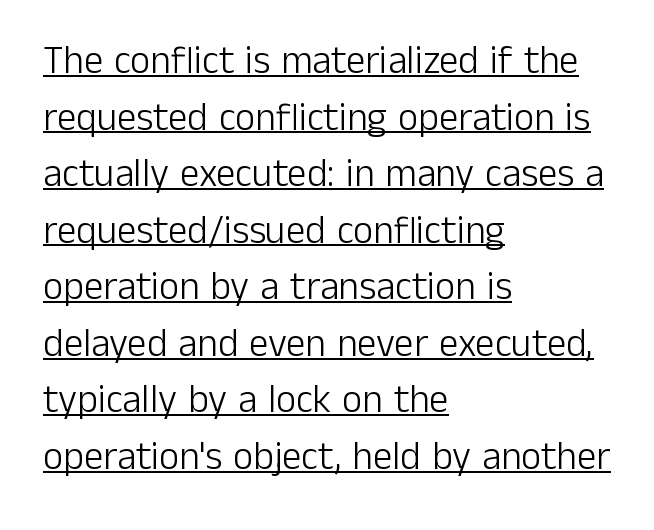
Q: Is the text bold? A: No.
Q: Is the text italic (slanted)? A: No, it is upright.
Q: Is the typeface a serif or a sans-serif typeface? A: Sans-serif.
Q: Is the text underlined? A: Yes.
Q: How is the paragraph aligned? A: Left-aligned.
Q: Is the spacing between letters normal or unusually wide? A: Normal.
Q: Is the spacing between lines tight, normal or loose? A: Normal.
Q: Width (condensed, normal, or wide)? A: Normal.
Q: Stroke contrast? A: Low.
Q: x-height? A: Medium.
Q: Monospaced? A: No.
